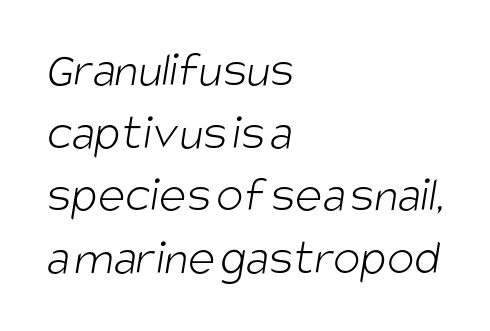
{"serif": "no", "bold": "no", "weight": "light", "width": "condensed", "stroke_contrast": "low", "x_height": "large", "monospaced": "no", "underline": "no", "align": "left", "line_spacing_ratio": 1.23, "letter_spacing": "normal", "letter_spacing_em": 0.0, "glyph_px": 51}
